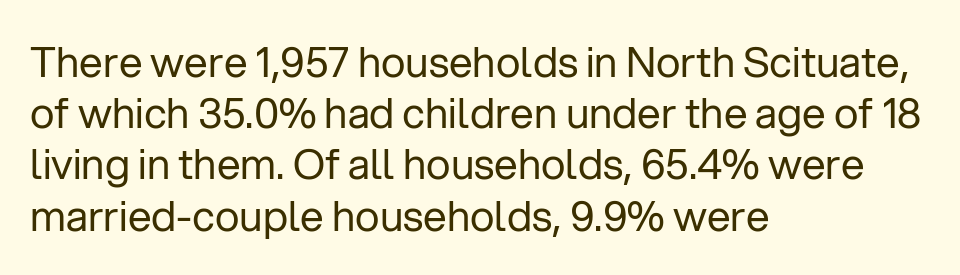
How are the letters spaced? Ordinarily, with no added tracking. This rendering uses left alignment, leaving the right contour irregular. The type family on display is of the sans-serif kind. Clear beneath every line of the passage. Is this a fixed-width face? No — the glyphs have proportional, varying widths.
